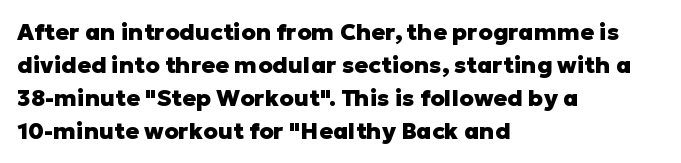
The gaps between neighbouring characters are ordinary and unremarkable. A dark, heavy texture on the line: the type is bold. Leftover space on each line is placed entirely after the last word. Reading down the column, the eye jumps a familiar distance to each next line. This is the regular roman posture of the typeface.
